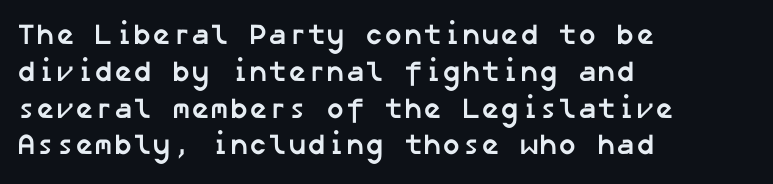
Q: Is the text bold? A: Yes.
Q: Is the typeface a serif or a sans-serif typeface? A: Sans-serif.
Q: Is the text underlined? A: No.
Q: How is the paragraph aligned? A: Left-aligned.
Q: Is the spacing between letters normal or unusually wide? A: Normal.
Q: Is the spacing between lines tight, normal or loose? A: Normal.
Q: Width (condensed, normal, or wide)? A: Normal.
Q: Stroke contrast? A: Low.
Q: x-height? A: Medium.
